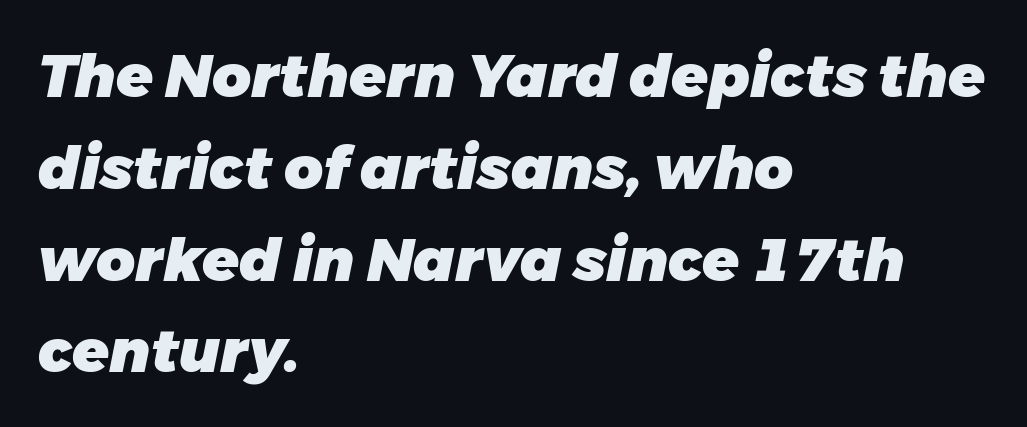
Which margin do the lines hug? The left one — the right edge is uneven. The string is rendered with underlining switched off. Strokes here are thick enough to call this a true bold. These lines sit exactly where default settings would place them. This is oblique type, the kind used for emphasis or titles.
